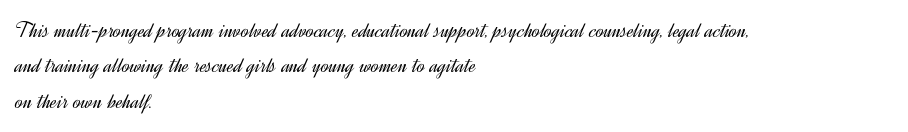
The face looks like a standard text weight, possibly lighter. These lines keep a tight, regular rhythm from letter to letter. Leading matches the norm, producing a regular column. Left-aligned paragraph, ragged on the right. The space directly below the letters is spotless.
